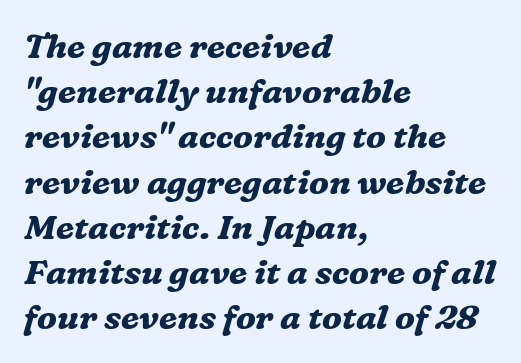
Q: Is the text bold? A: Yes.
Q: Is the text italic (slanted)? A: Yes, it leans right by about 16 degrees.
Q: Is the typeface a serif or a sans-serif typeface? A: Serif.
Q: Is the text underlined? A: No.
Q: How is the paragraph aligned? A: Left-aligned.
Q: Is the spacing between letters normal or unusually wide? A: Normal.
Q: Is the spacing between lines tight, normal or loose? A: Normal.
Q: Width (condensed, normal, or wide)? A: Normal.
Q: Stroke contrast? A: Medium.
Q: x-height? A: Medium.
Q: Monospaced? A: No.
